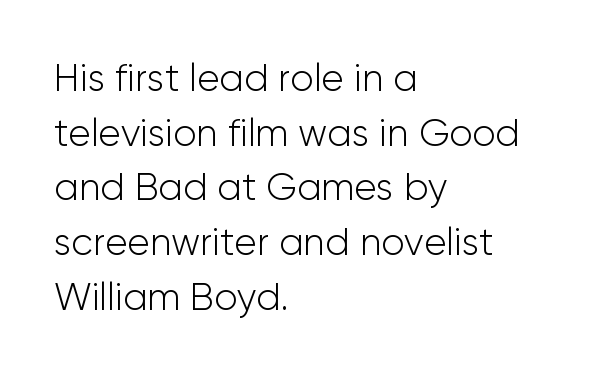
{"serif": "no", "italic": "no", "bold": "no", "weight": "light", "width": "normal", "stroke_contrast": "low", "x_height": "medium", "monospaced": "no", "underline": "no", "align": "left", "line_spacing": "normal", "line_spacing_ratio": 1.44, "letter_spacing": "normal", "letter_spacing_em": 0.0, "glyph_px": 38}
